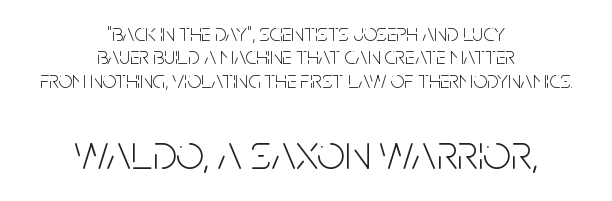
{"serif": "no", "italic": "no", "bold": "no", "weight": "light", "width": "condensed", "stroke_contrast": "low", "x_height": "large", "monospaced": "no", "underline": "no", "align": "center", "line_spacing": "tight", "line_spacing_ratio": 0.97, "letter_spacing": "normal", "letter_spacing_em": 0.0, "larger_block": "second", "size_ratio": 2.04, "glyph_px": 49}
